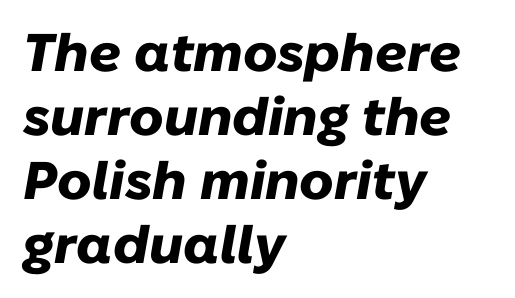
Only glyphs here, with clear space below each row. Typeset ragged right — the left edge is the straight one. Inter-character spacing is left at the font's built-in metrics. The specimen reads as italic at a glance.
